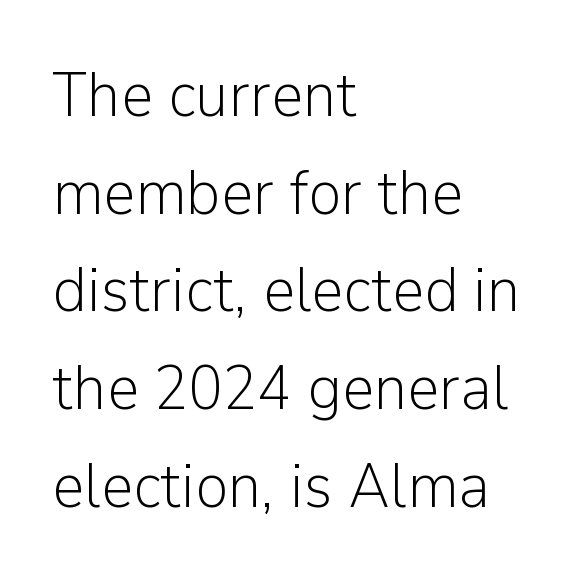
The image shows 63 px light sans-serif type, upright; set left-aligned, normal line spacing (1.55x), normal letter spacing, not underlined; low stroke contrast and a medium x-height.
